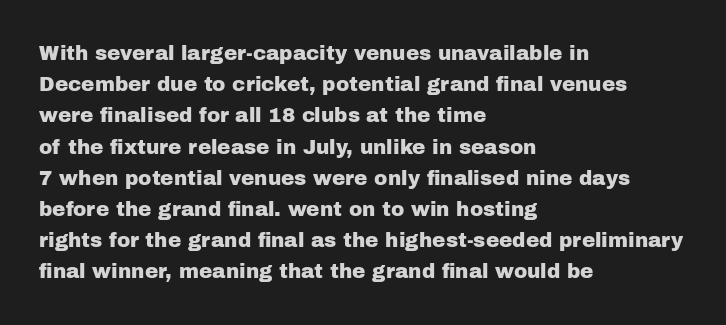
{"italic": "no", "underline": "no", "align": "left", "line_spacing": "normal", "line_spacing_ratio": 1.56, "letter_spacing": "normal", "letter_spacing_em": 0.0, "glyph_px": 20}
